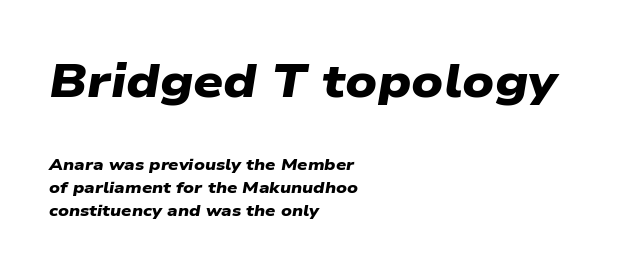
The image shows 47 px heavy, wide sans-serif type; set left-aligned, normal line spacing (1.42x), normal letter spacing, not underlined; the first (top) block is 2.94x larger; low stroke contrast and a medium x-height.
